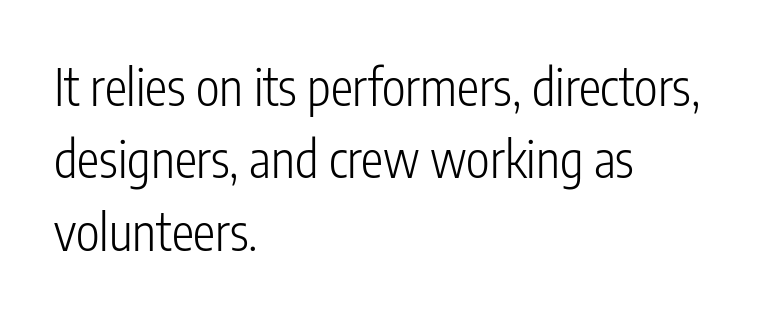
The image shows 50 px light, condensed sans-serif type, upright; set left-aligned, normal line spacing (1.45x), normal letter spacing, not underlined; low stroke contrast and a medium x-height.
